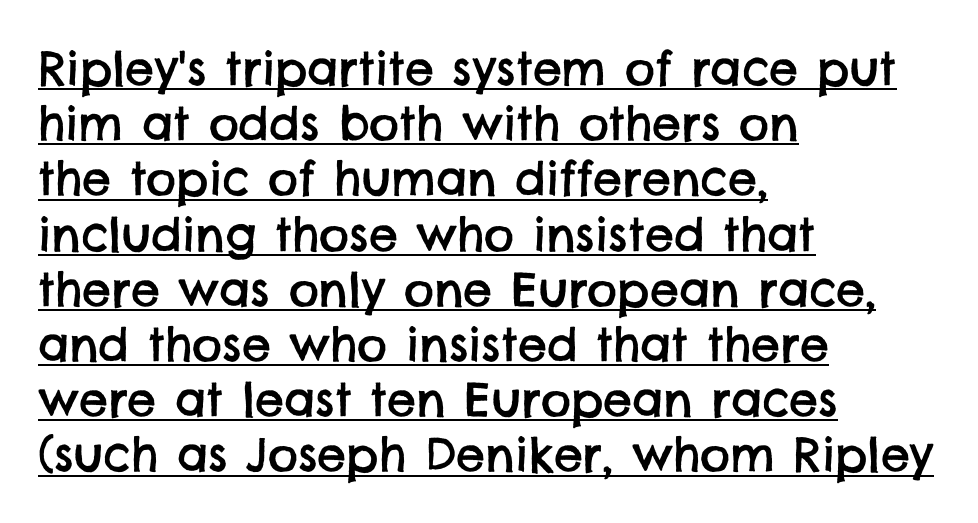
Q: Is the typeface a serif or a sans-serif typeface? A: Sans-serif.
Q: Is the text underlined? A: Yes.
Q: How is the paragraph aligned? A: Left-aligned.
Q: Is the spacing between letters normal or unusually wide? A: Normal.
Q: Width (condensed, normal, or wide)? A: Normal.
Q: Stroke contrast? A: Low.
Q: x-height? A: Large.
Q: Monospaced? A: No.
